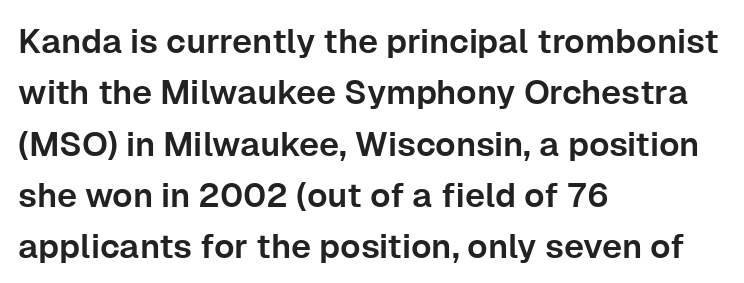
The image shows 34 px sans-serif type, upright; set left-aligned, normal line spacing (1.51x), normal letter spacing, not underlined; low stroke contrast and a medium x-height.
